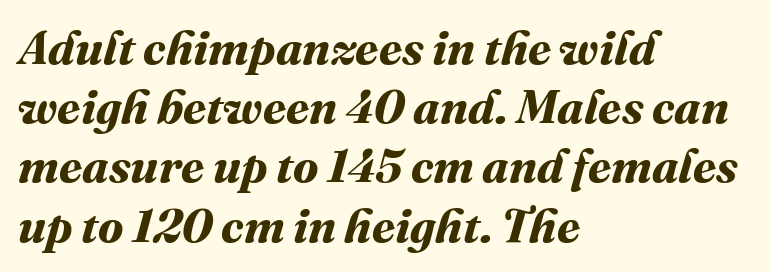
Q: Is the text bold? A: Yes.
Q: Is the text underlined? A: No.
Q: How is the paragraph aligned? A: Left-aligned.
Q: Is the spacing between letters normal or unusually wide? A: Normal.
Q: Is the spacing between lines tight, normal or loose? A: Normal.
Q: Width (condensed, normal, or wide)? A: Normal.
Q: Stroke contrast? A: Medium.
Q: x-height? A: Medium.
Q: Monospaced? A: No.
